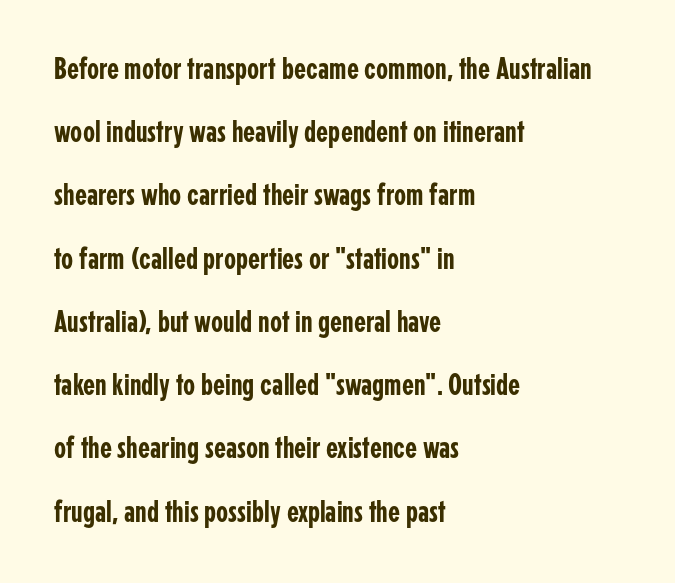
The image shows 31 px condensed sans-serif type, upright; set left-aligned, loose line spacing (2.04x), normal letter spacing, not underlined; low stroke contrast and a medium x-height.
